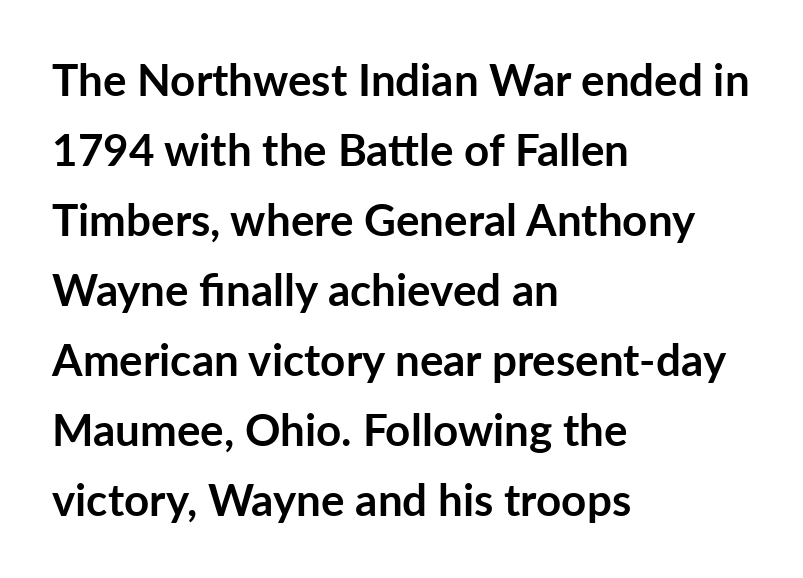
The image shows 44 px semibold sans-serif type, upright; set left-aligned, normal line spacing (1.59x), normal letter spacing, not underlined; low stroke contrast and a medium x-height.
